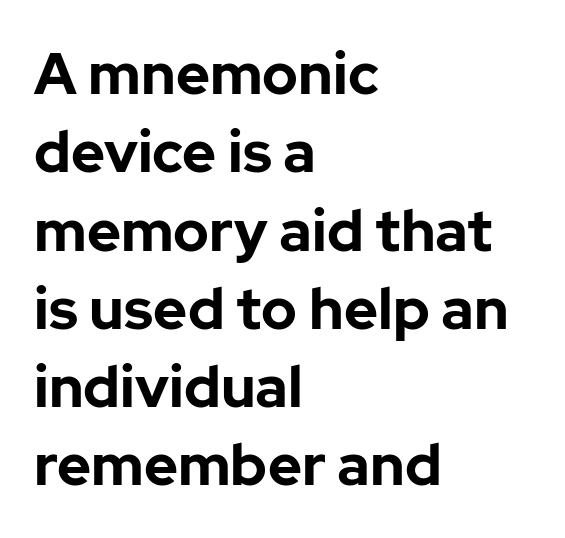
{"serif": "no", "italic": "no", "bold": "yes", "weight": "bold", "width": "normal", "stroke_contrast": "low", "x_height": "medium", "monospaced": "no", "underline": "no", "align": "left", "line_spacing": "normal", "line_spacing_ratio": 1.35, "letter_spacing": "normal", "letter_spacing_em": 0.0, "glyph_px": 58}
